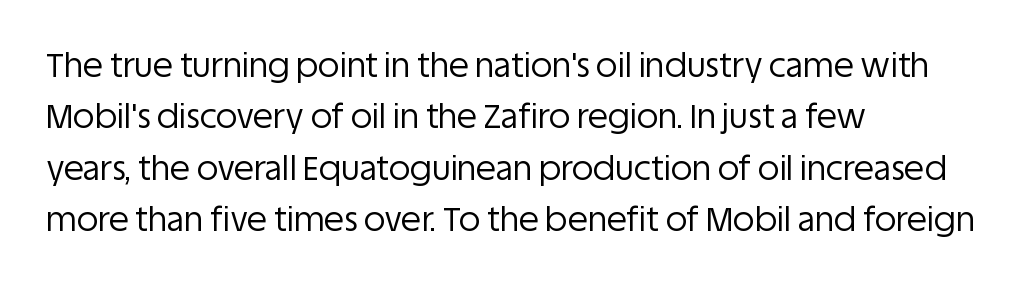
{"serif": "no", "italic": "no", "bold": "no", "weight": "regular", "width": "normal", "stroke_contrast": "low", "x_height": "large", "monospaced": "no", "underline": "no", "align": "left", "line_spacing": "normal", "line_spacing_ratio": 1.56, "letter_spacing": "normal", "letter_spacing_em": 0.0, "glyph_px": 33}
